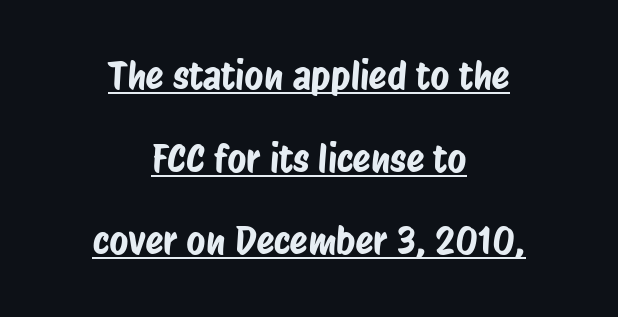
{"serif": "no", "width": "condensed", "stroke_contrast": "low", "x_height": "large", "monospaced": "no", "underline": "yes", "align": "center", "line_spacing": "loose", "line_spacing_ratio": 2.23, "letter_spacing": "normal", "letter_spacing_em": 0.0, "glyph_px": 37}
